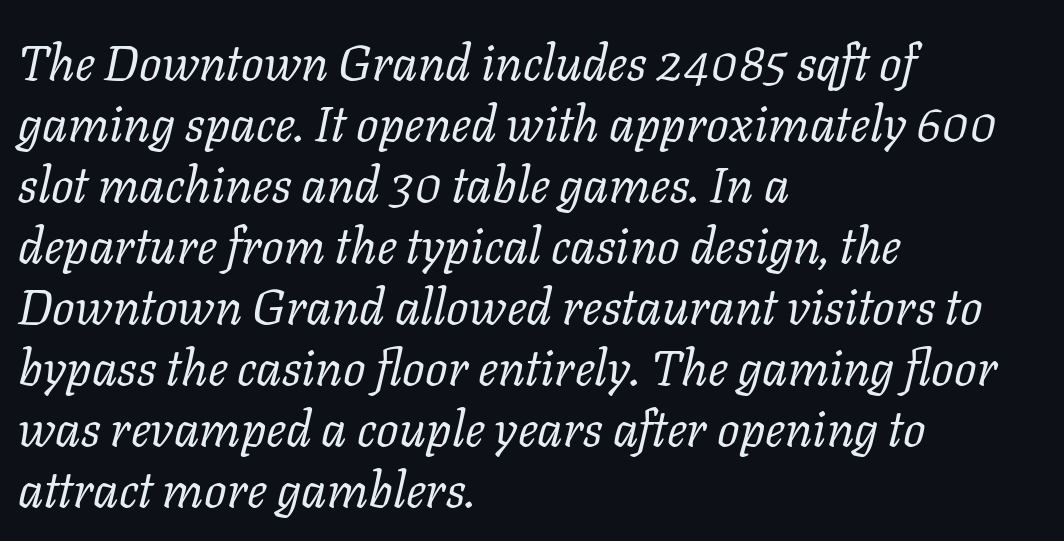
The image shows 50 px regular-weight serif type, italic (leaning right); set left-aligned, line spacing 1.22x, normal letter spacing, not underlined; low stroke contrast and a medium x-height.
